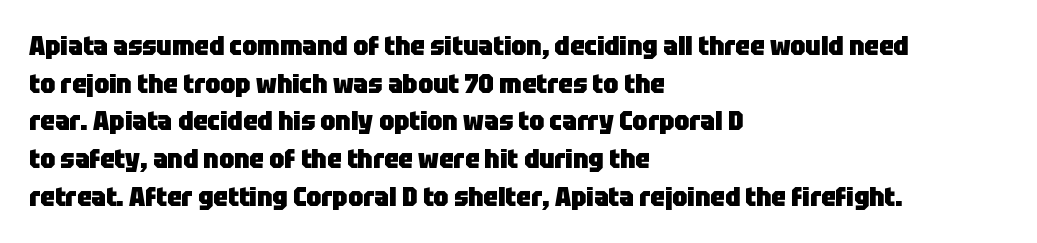
On the weight axis this lands at bold, roughly 700. Words float on clear page, feet unadorned. Interline gaps are of average width in this sample. The rendering keeps characters at their native spacing. In terms of posture, this sample is upright.
